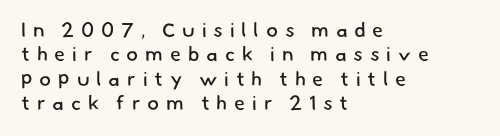
Q: Is the text bold? A: No.
Q: Is the text underlined? A: No.
Q: How is the paragraph aligned? A: Left-aligned.
Q: Is the spacing between letters normal or unusually wide? A: Unusually wide.
